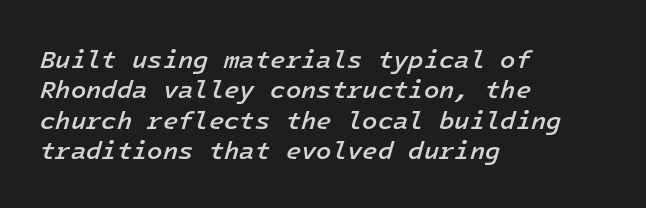
Descenders are the only things crossing below the line. What weight is shown? A semibold, between regular and bold. Where is the straight margin? On the left. In terms of letterspacing, this is plain default setting. The rendering applies a slant to the glyphs.
